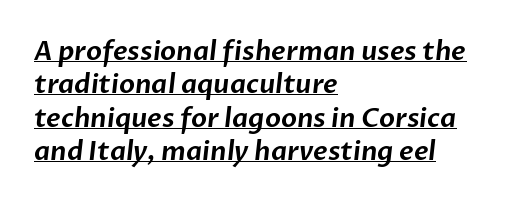
Q: Is the text underlined? A: Yes.
Q: How is the paragraph aligned? A: Left-aligned.
Q: Is the spacing between letters normal or unusually wide? A: Normal.
Q: Is the spacing between lines tight, normal or loose? A: Normal.
